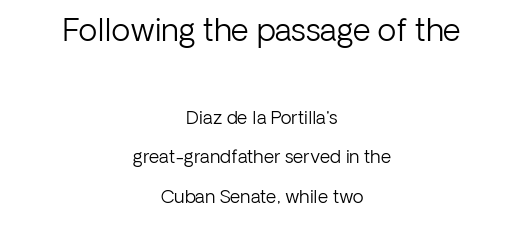
The image shows 31 px light sans-serif type, upright; set centered, loose line spacing (2.19x), normal letter spacing, not underlined; the first (top) block is 1.72x larger; low stroke contrast and a medium x-height.
